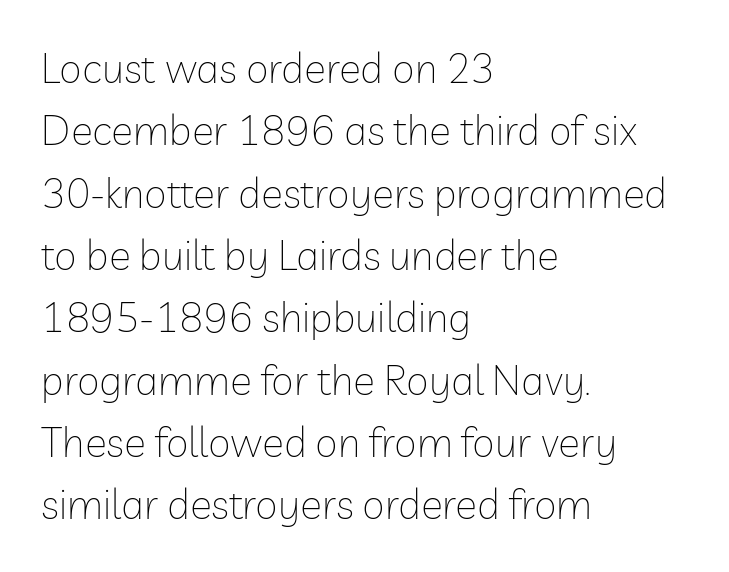
One glance says typical: line gaps are just what's usual. The passage shown is typed in a proportional face where columns would drift. Teacher's note: observe the even left margin — that is flush-left alignment. The gap between lines stays unmarked. On a weight scale, this lands at 450 or below. Caption: standard tracking, unaltered.
